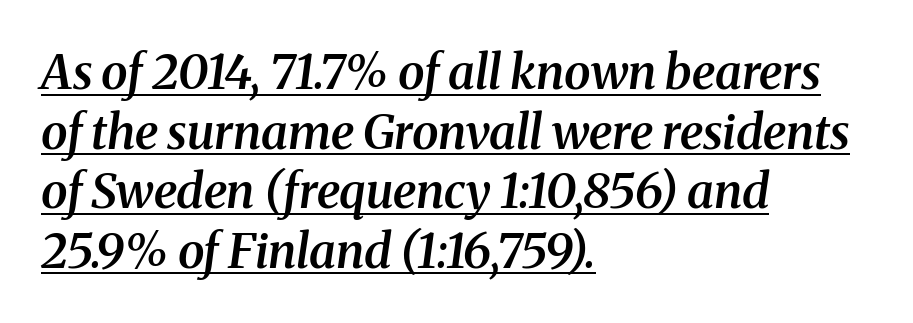
The image shows 48 px semibold serif type, italic (leaning right); set left-aligned, line spacing 1.24x, normal letter spacing, underlined; medium stroke contrast and a medium x-height.
